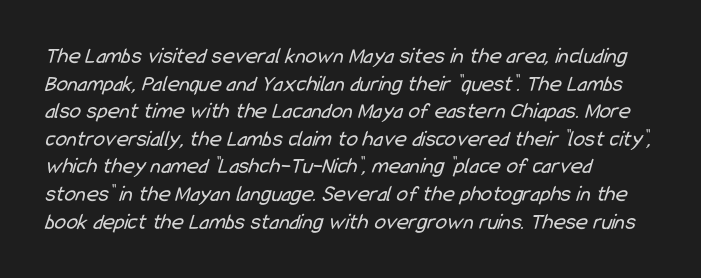
The lines in this sample share a left origin and differ only in where they stop. Nothing heavy about these letters — not bold at all. There is no visible air inserted between adjacent glyphs. Any mark beneath the type? The region is blank.
